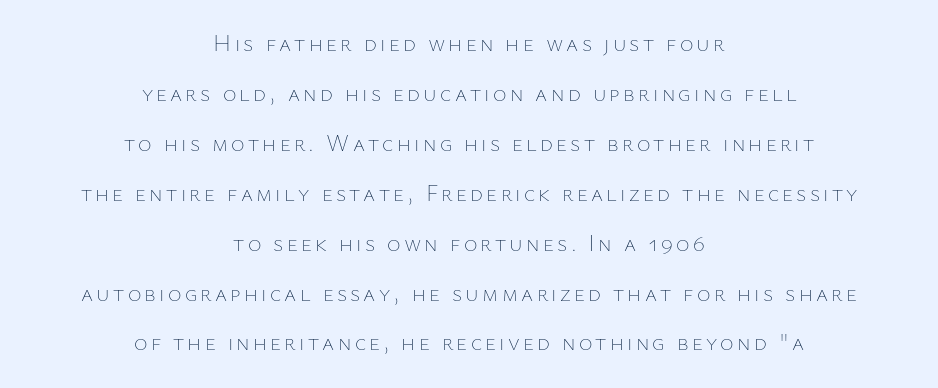
Q: Is the text bold? A: No.
Q: Is the text italic (slanted)? A: No, it is upright.
Q: Is the text underlined? A: No.
Q: How is the paragraph aligned? A: Centered.
Q: Is the spacing between lines tight, normal or loose? A: Loose.
